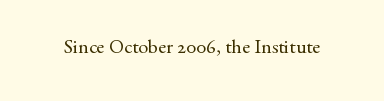
Q: Is the text bold? A: No.
Q: Is the text italic (slanted)? A: No, it is upright.
Q: Is the text underlined? A: No.
Q: Is the spacing between letters normal or unusually wide? A: Normal.
